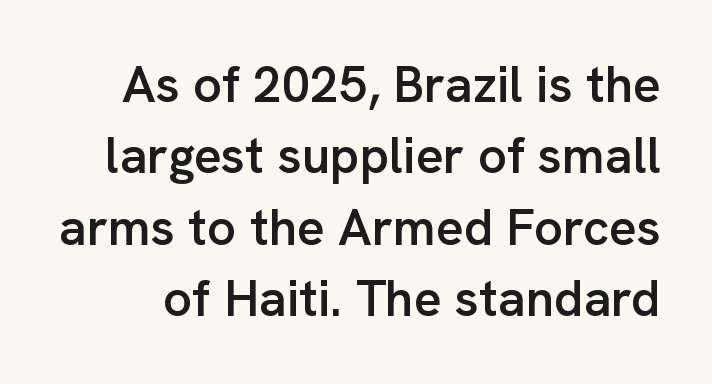
The image shows 51 px semibold sans-serif type, upright; set normal line spacing (1.4x), normal letter spacing, not underlined; low stroke contrast and a medium x-height.
